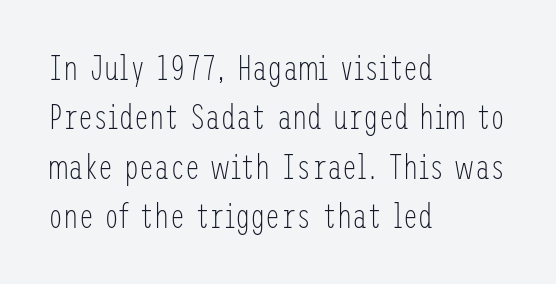
A roman cut, with each character standing at attention. The space between consecutive lines is moderate. How are the letters spaced? Ordinarily, with no added tracking. A student would call this left alignment; a typographer would say flush left, rag right. A sans-serif font was chosen for this passage. No heavy texture on the line: the type isn't bold.
